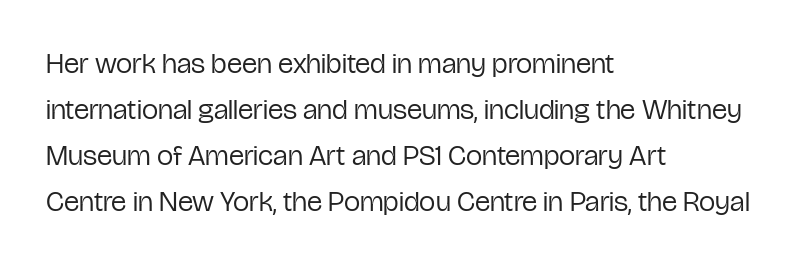
Here the glyphs are tracked normally, forming tight word shapes. The passage shown is typed in a proportional face where columns would drift. A roman cut, with each character standing at attention. Stroke terminals: plain, sans-serif. Layout note: lines flush left. Plain, unruled lines of type.
